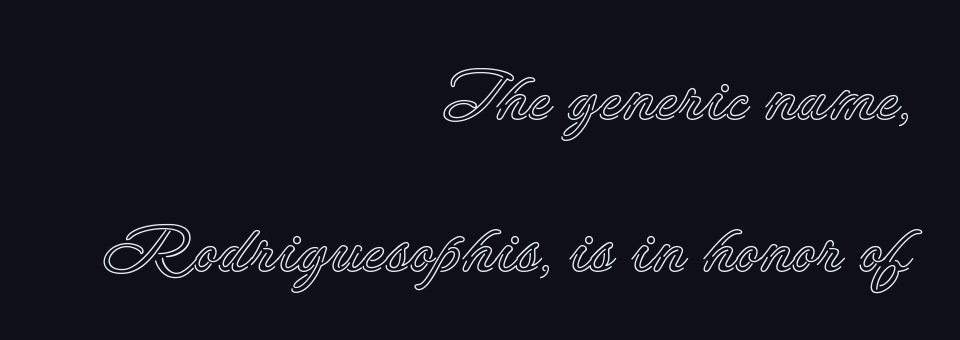
The image shows 69 px text type; set right-aligned, loose line spacing (2.2x), normal letter spacing, not underlined; a small x-height.
